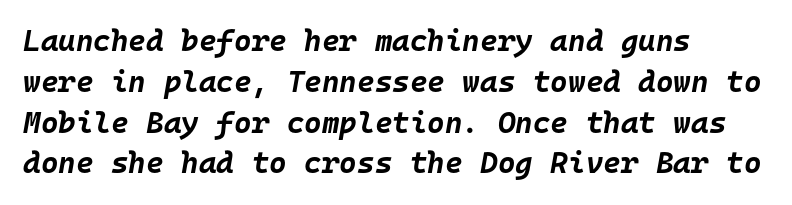
The image shows 30 px bold type, italic (leaning right), monospaced; set left-aligned, normal line spacing (1.36x), normal letter spacing, not underlined; low stroke contrast and a large x-height.
